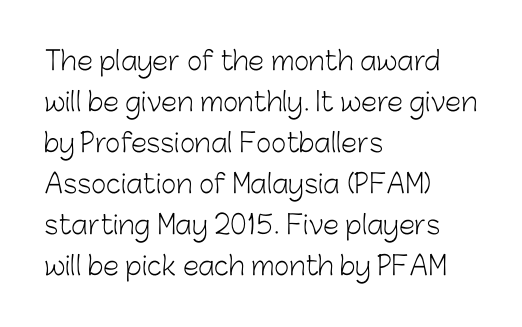
Q: Is the text bold? A: No.
Q: Is the text italic (slanted)? A: No, it is upright.
Q: Is the text underlined? A: No.
Q: How is the paragraph aligned? A: Left-aligned.
Q: Is the spacing between letters normal or unusually wide? A: Normal.
Q: Is the spacing between lines tight, normal or loose? A: Normal.
